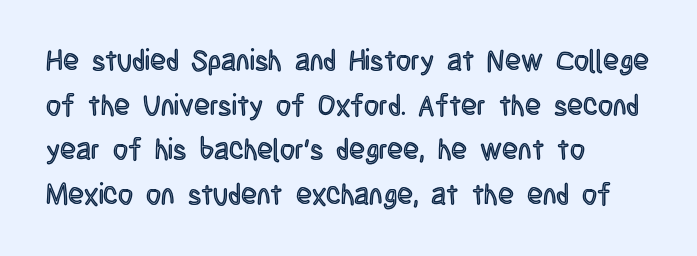
The image shows 29 px condensed type, upright; set left-aligned, normal line spacing (1.54x), normal letter spacing, not underlined; a large x-height.
